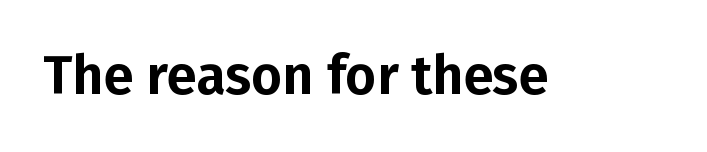
{"serif": "no", "italic": "no", "width": "normal", "stroke_contrast": "low", "x_height": "medium", "monospaced": "no", "underline": "no", "letter_spacing": "normal", "letter_spacing_em": 0.0, "glyph_px": 54}
